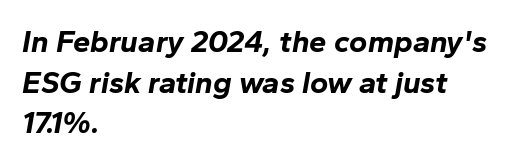
Where is the straight margin? On the left. Yep, that's italic — everything's leaning. In terms of letterspacing, this is plain default setting. The passage shown is typed in a proportional face where columns would drift.
